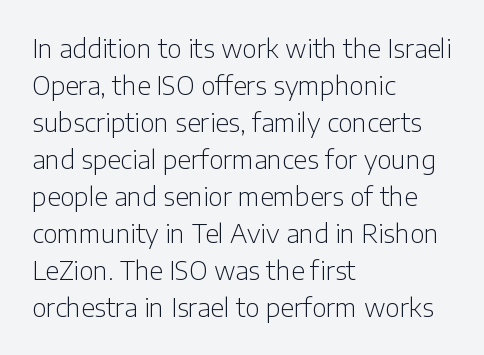
{"italic": "no", "bold": "no", "underline": "no", "align": "left", "line_spacing": "normal", "line_spacing_ratio": 1.48, "letter_spacing": "normal", "letter_spacing_em": 0.0, "glyph_px": 25}
